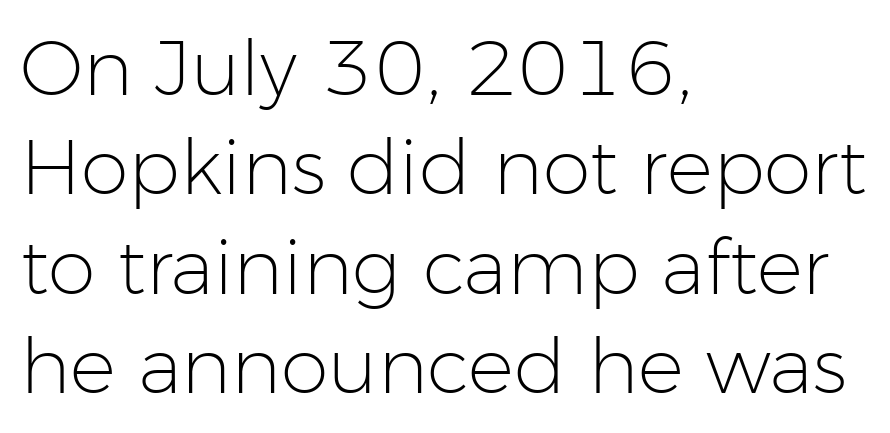
Q: Is the text bold? A: No.
Q: Is the text italic (slanted)? A: No, it is upright.
Q: Is the typeface a serif or a sans-serif typeface? A: Sans-serif.
Q: Is the text underlined? A: No.
Q: How is the paragraph aligned? A: Left-aligned.
Q: Is the spacing between letters normal or unusually wide? A: Normal.
Q: Is the spacing between lines tight, normal or loose? A: Normal.
Q: Width (condensed, normal, or wide)? A: Normal.
Q: Stroke contrast? A: Low.
Q: x-height? A: Medium.
Q: Monospaced? A: No.
